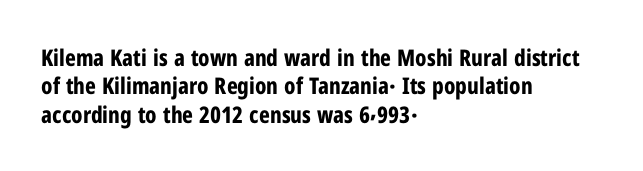
Q: Is the text bold? A: Yes.
Q: Is the text italic (slanted)? A: No, it is upright.
Q: Is the text underlined? A: No.
Q: How is the paragraph aligned? A: Left-aligned.
Q: Is the spacing between letters normal or unusually wide? A: Normal.
